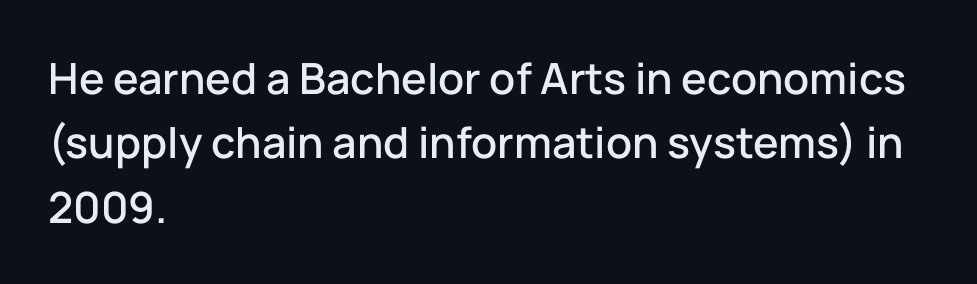
Q: Is the text italic (slanted)? A: No, it is upright.
Q: Is the typeface a serif or a sans-serif typeface? A: Sans-serif.
Q: Is the text underlined? A: No.
Q: How is the paragraph aligned? A: Left-aligned.
Q: Is the spacing between letters normal or unusually wide? A: Normal.
Q: Is the spacing between lines tight, normal or loose? A: Normal.
Q: Width (condensed, normal, or wide)? A: Normal.
Q: Stroke contrast? A: Low.
Q: x-height? A: Medium.
Q: Monospaced? A: No.
